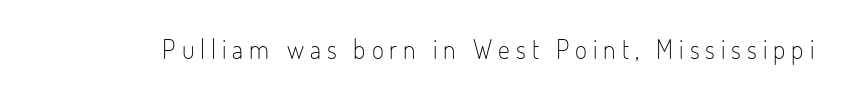
The image shows 26 px text type, upright; set unusually wide letter spacing (+0.23 em), not underlined.
